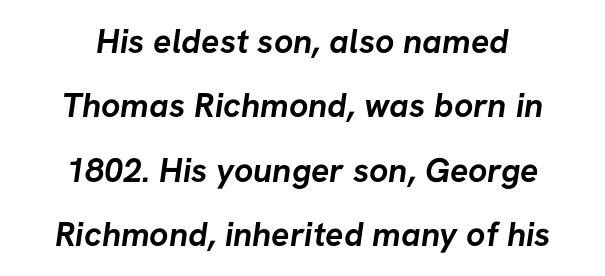
{"serif": "no", "bold": "yes", "weight": "semibold", "width": "normal", "stroke_contrast": "low", "x_height": "medium", "monospaced": "no", "underline": "no", "align": "center", "line_spacing_ratio": 1.89, "letter_spacing": "normal", "letter_spacing_em": 0.0, "glyph_px": 34}
